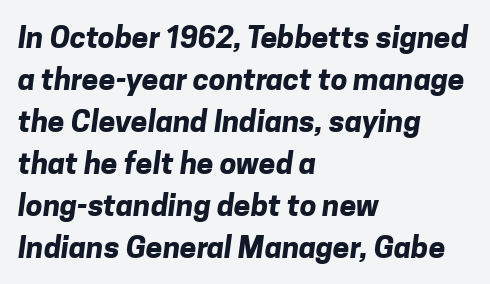
Q: Is the text bold? A: Yes.
Q: Is the typeface a serif or a sans-serif typeface? A: Sans-serif.
Q: Is the text underlined? A: No.
Q: How is the paragraph aligned? A: Left-aligned.
Q: Is the spacing between letters normal or unusually wide? A: Normal.
Q: Is the spacing between lines tight, normal or loose? A: Normal.
Q: Width (condensed, normal, or wide)? A: Normal.
Q: Stroke contrast? A: Low.
Q: x-height? A: Medium.
Q: Monospaced? A: No.
